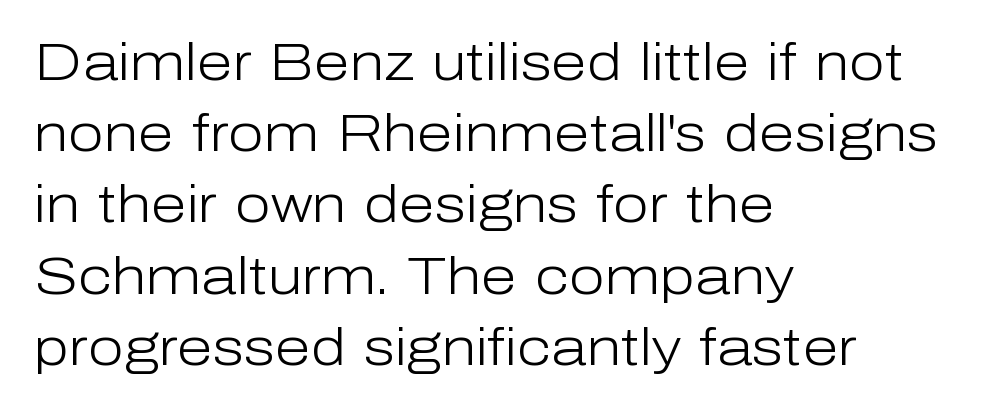
Q: Is the text bold? A: No.
Q: Is the text italic (slanted)? A: No, it is upright.
Q: Is the typeface a serif or a sans-serif typeface? A: Sans-serif.
Q: Is the text underlined? A: No.
Q: How is the paragraph aligned? A: Left-aligned.
Q: Is the spacing between letters normal or unusually wide? A: Normal.
Q: Is the spacing between lines tight, normal or loose? A: Normal.
Q: Width (condensed, normal, or wide)? A: Normal.
Q: Stroke contrast? A: Low.
Q: x-height? A: Medium.
Q: Monospaced? A: No.
